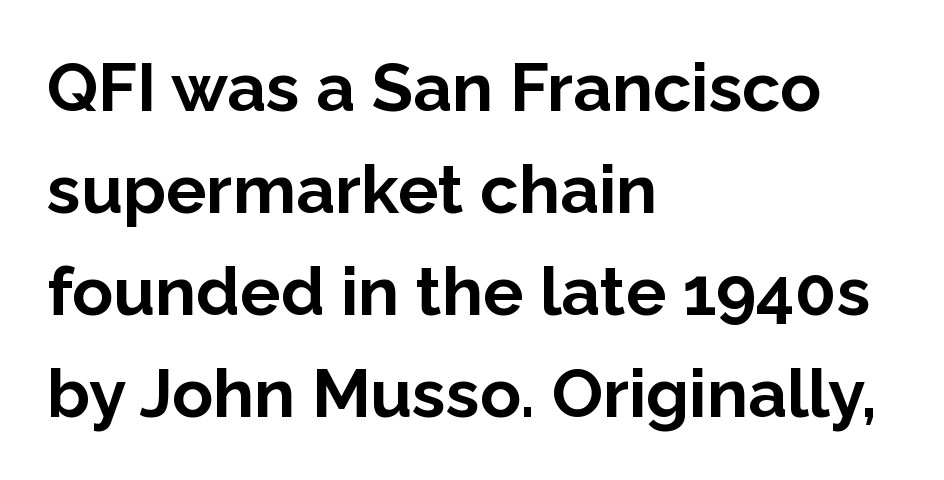
{"serif": "no", "italic": "no", "bold": "yes", "weight": "bold", "width": "normal", "stroke_contrast": "low", "x_height": "medium", "monospaced": "no", "underline": "no", "align": "left", "line_spacing": "normal", "line_spacing_ratio": 1.5, "letter_spacing": "normal", "letter_spacing_em": 0.0, "glyph_px": 68}
